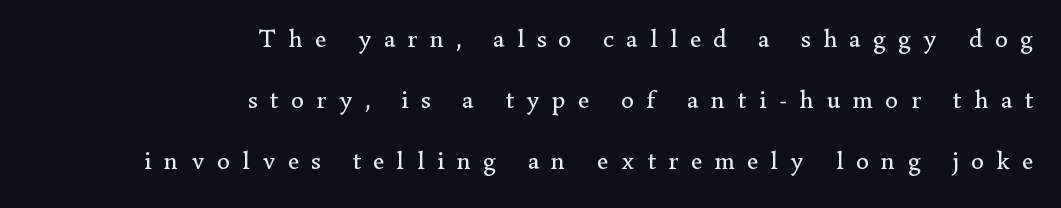
The image shows 26 px text type, upright; set right-aligned, loose line spacing (2.35x), unusually wide letter spacing (+0.48 em), not underlined.
